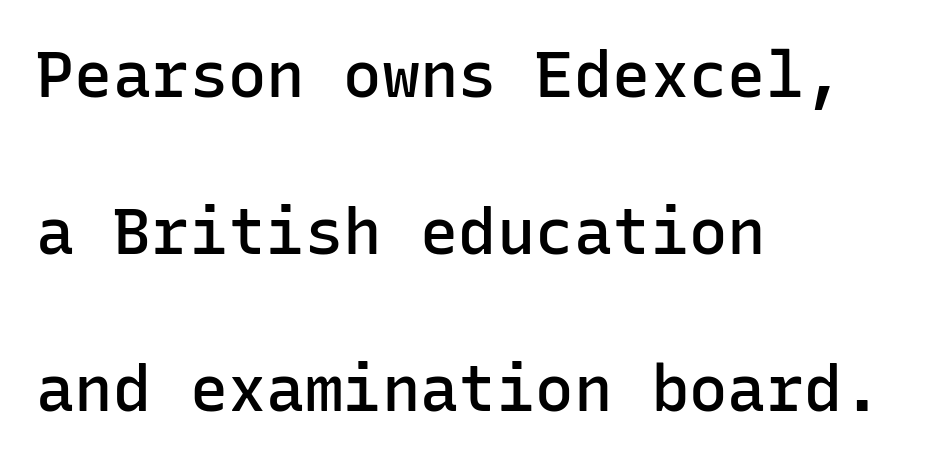
Q: Is the text bold? A: Semi-bold.
Q: Is the text italic (slanted)? A: No, it is upright.
Q: Is the typeface a serif or a sans-serif typeface? A: Sans-serif.
Q: Is the text underlined? A: No.
Q: How is the paragraph aligned? A: Left-aligned.
Q: Is the spacing between letters normal or unusually wide? A: Normal.
Q: Is the spacing between lines tight, normal or loose? A: Loose.
Q: Width (condensed, normal, or wide)? A: Normal.
Q: Stroke contrast? A: Low.
Q: x-height? A: Medium.
Q: Monospaced? A: Yes.
